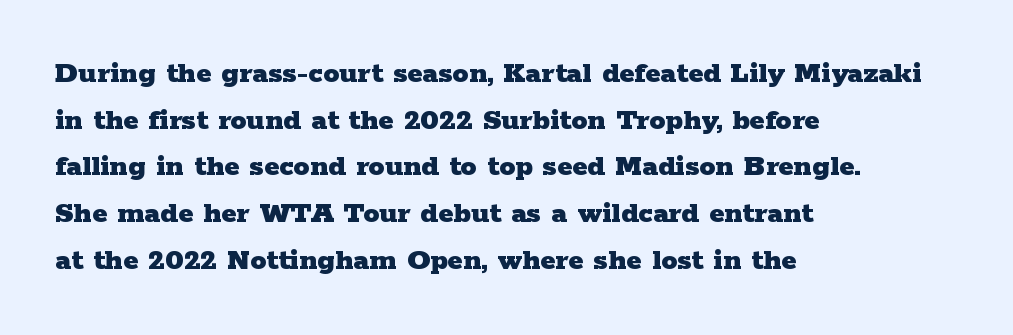
The image shows 32 px heavy, wide serif type, upright; set left-aligned, normal line spacing (1.46x), normal letter spacing, not underlined; low stroke contrast and a medium x-height.
